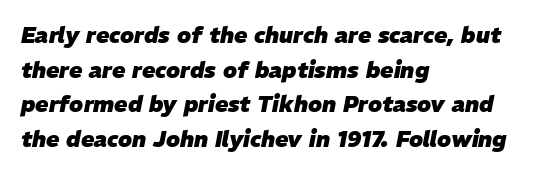
The space beneath each line is pristine and unruled. Evenly set lines give the paragraph a standard silhouette. The lines are quadded left. Notice how thick the strokes are: this is what a full bold looks like.
